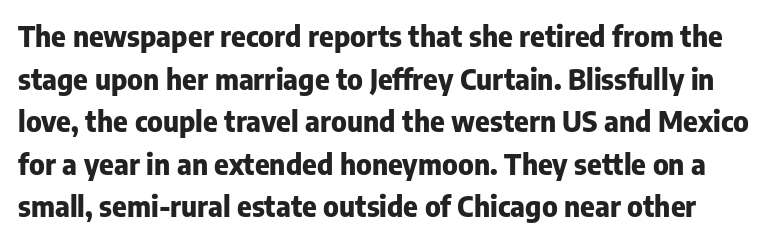
Q: Is the text bold? A: Yes.
Q: Is the text italic (slanted)? A: No, it is upright.
Q: Is the typeface a serif or a sans-serif typeface? A: Sans-serif.
Q: Is the text underlined? A: No.
Q: Is the spacing between letters normal or unusually wide? A: Normal.
Q: Is the spacing between lines tight, normal or loose? A: Normal.
Q: Width (condensed, normal, or wide)? A: Normal.
Q: Stroke contrast? A: Low.
Q: x-height? A: Medium.
Q: Monospaced? A: No.
